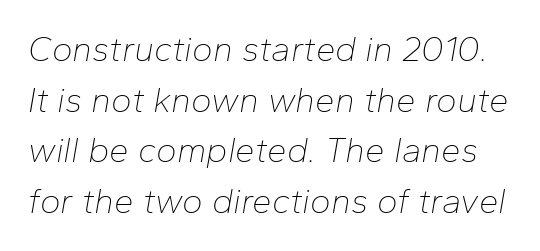
The image shows 35 px thin type, italic (leaning right); set normal line spacing (1.45x), normal letter spacing, not underlined; low stroke contrast and a medium x-height.
